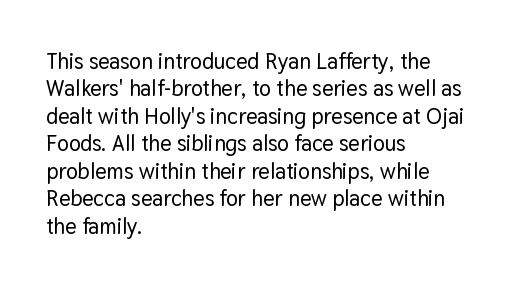
The image shows 22 px text type, upright; set left-aligned, normal line spacing (1.25x), normal letter spacing, not underlined.
